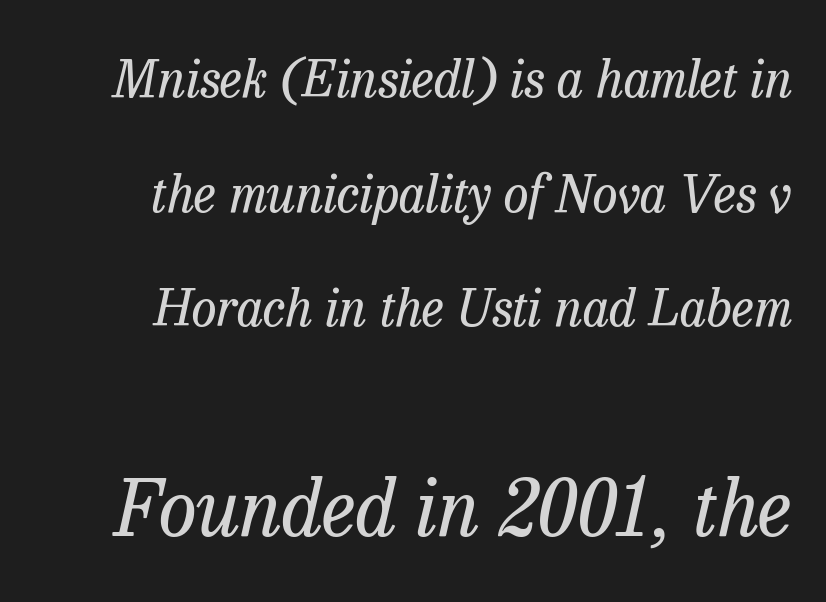
{"serif": "yes", "italic": "yes", "lean": "right", "slant_degrees": 13, "bold": "no", "weight": "regular", "width": "normal", "stroke_contrast": "low", "x_height": "medium", "monospaced": "no", "underline": "no", "align": "right", "line_spacing": "loose", "line_spacing_ratio": 2.25, "letter_spacing": "normal", "letter_spacing_em": 0.0, "larger_block": "second", "size_ratio": 1.51, "glyph_px": 77}
